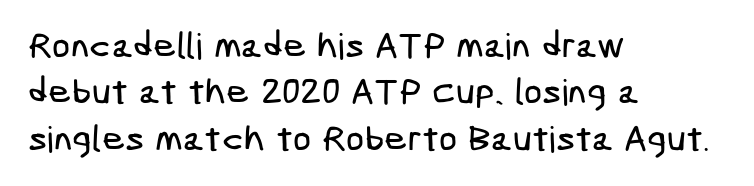
{"serif": "no", "width": "condensed", "stroke_contrast": "low", "x_height": "medium", "underline": "no", "align": "left", "line_spacing": "normal", "line_spacing_ratio": 1.29, "letter_spacing": "normal", "letter_spacing_em": 0.0, "glyph_px": 36}
